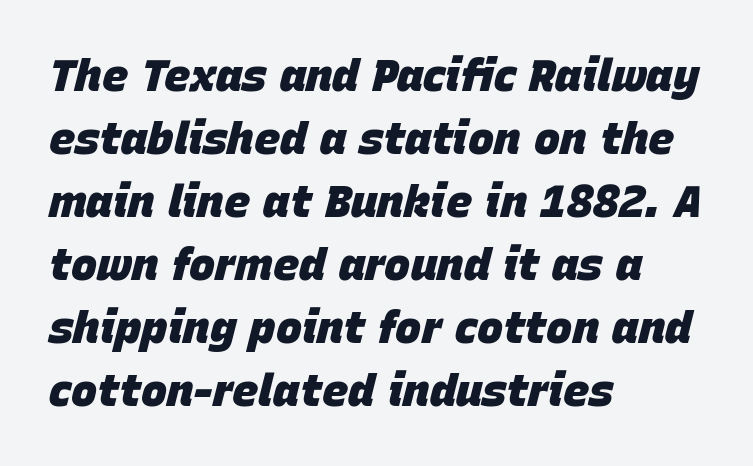
Q: Is the text bold? A: Yes.
Q: Is the text italic (slanted)? A: Yes, it leans right by about 15 degrees.
Q: Is the text underlined? A: No.
Q: How is the paragraph aligned? A: Left-aligned.
Q: Is the spacing between letters normal or unusually wide? A: Normal.
Q: Is the spacing between lines tight, normal or loose? A: Normal.
Q: Width (condensed, normal, or wide)? A: Normal.
Q: Stroke contrast? A: Low.
Q: x-height? A: Large.
Q: Monospaced? A: No.
